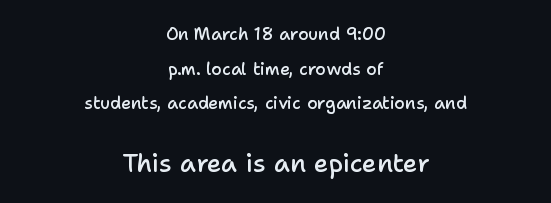
The image shows 25 px text type, upright; set centered, loose line spacing (2.04x), normal letter spacing, not underlined; the second (bottom) block is 1.47x larger.
